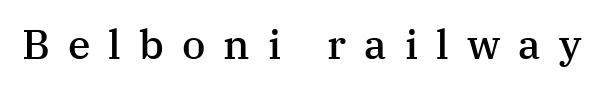
A typesetter would label this face a serif. Observe the wide spacing: letters keep a clear distance from each other. Here the designer chose a conventional face with non-uniform glyph widths. Descenders hang freely into open space. Every stem runs plumb, perpendicular to the baseline.
